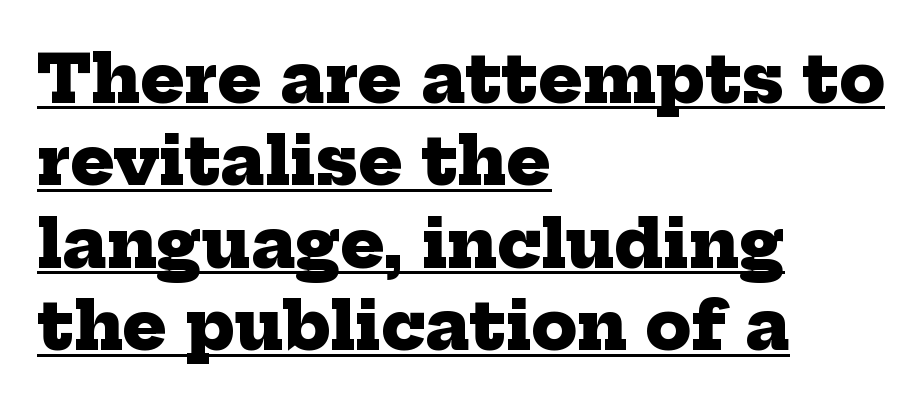
{"serif": "yes", "bold": "yes", "weight": "heavy", "width": "normal", "stroke_contrast": "low", "x_height": "medium", "monospaced": "no", "underline": "yes", "align": "left", "line_spacing": "normal", "line_spacing_ratio": 1.25, "letter_spacing": "normal", "letter_spacing_em": 0.0, "glyph_px": 66}
